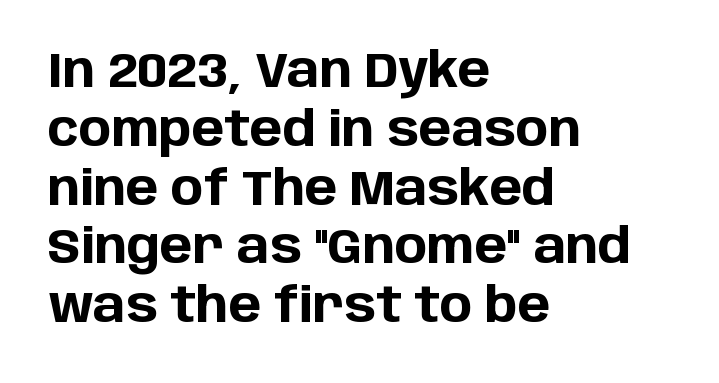
Q: Is the text bold? A: Yes.
Q: Is the text italic (slanted)? A: No, it is upright.
Q: Is the typeface a serif or a sans-serif typeface? A: Sans-serif.
Q: Is the text underlined? A: No.
Q: How is the paragraph aligned? A: Left-aligned.
Q: Is the spacing between letters normal or unusually wide? A: Normal.
Q: Width (condensed, normal, or wide)? A: Normal.
Q: Stroke contrast? A: Low.
Q: x-height? A: Large.
Q: Monospaced? A: No.
